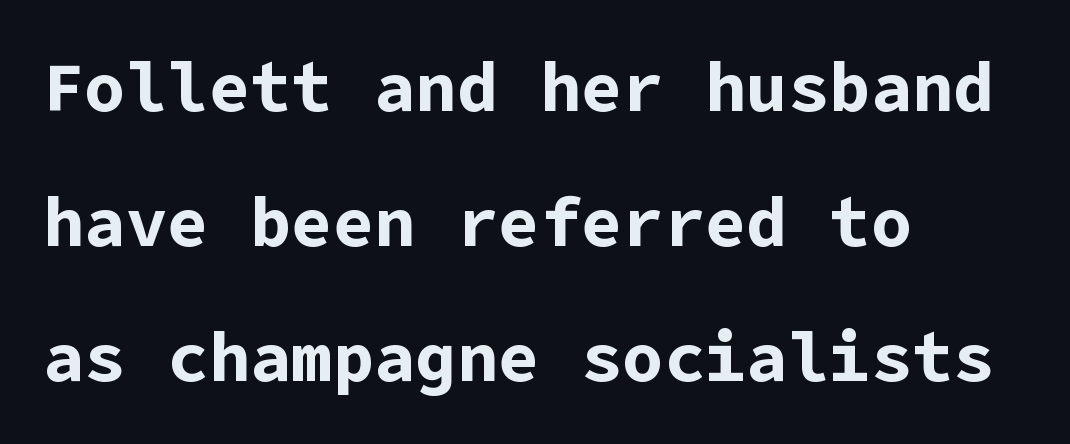
Plain, unruled lines of type. Honestly, the letter spacing is just normal — you wouldn't notice it. Look at the bottom of the vertical strokes: they stop flat, with no serifs. The specimen reads as upright at a glance.
